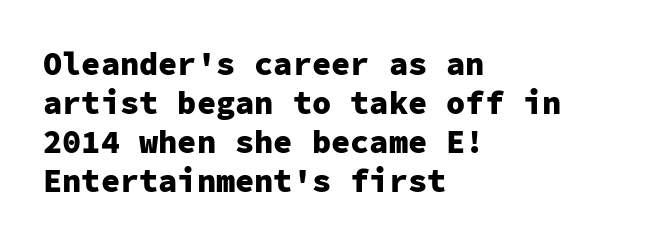
{"serif": "no", "italic": "no", "bold": "yes", "weight": "heavy", "width": "normal", "stroke_contrast": "low", "x_height": "medium", "monospaced": "yes", "underline": "no", "align": "left", "line_spacing_ratio": 1.22, "letter_spacing": "normal", "letter_spacing_em": 0.0, "glyph_px": 32}
